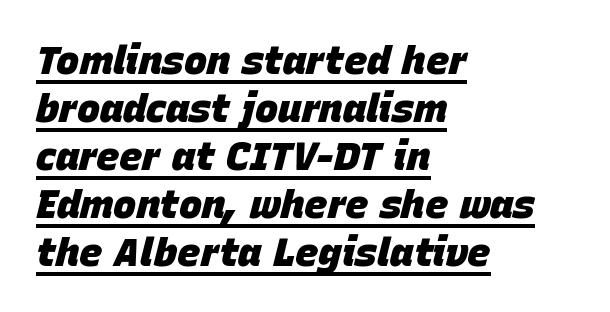
{"italic": "yes", "lean": "right", "slant_degrees": 15, "bold": "yes", "weight": "heavy", "width": "normal", "stroke_contrast": "low", "x_height": "large", "monospaced": "no", "underline": "yes", "align": "left", "line_spacing_ratio": 1.23, "letter_spacing": "normal", "letter_spacing_em": 0.0, "glyph_px": 39}
